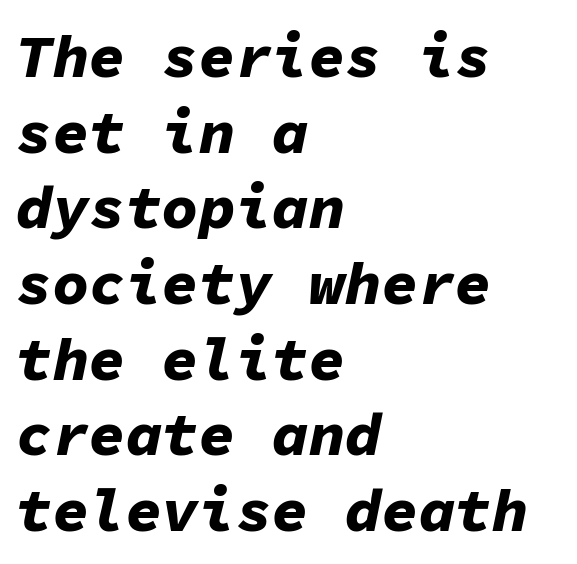
{"italic": "yes", "lean": "right", "slant_degrees": 11, "bold": "yes", "weight": "bold", "width": "normal", "stroke_contrast": "low", "x_height": "medium", "monospaced": "yes", "underline": "no", "align": "left", "line_spacing_ratio": 1.24, "letter_spacing": "normal", "letter_spacing_em": 0.0, "glyph_px": 61}
